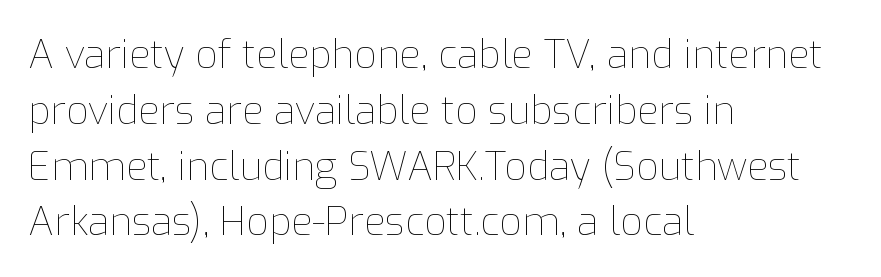
The image shows 39 px thin type, upright; set left-aligned, normal line spacing (1.43x), normal letter spacing, not underlined; low stroke contrast and a medium x-height.
